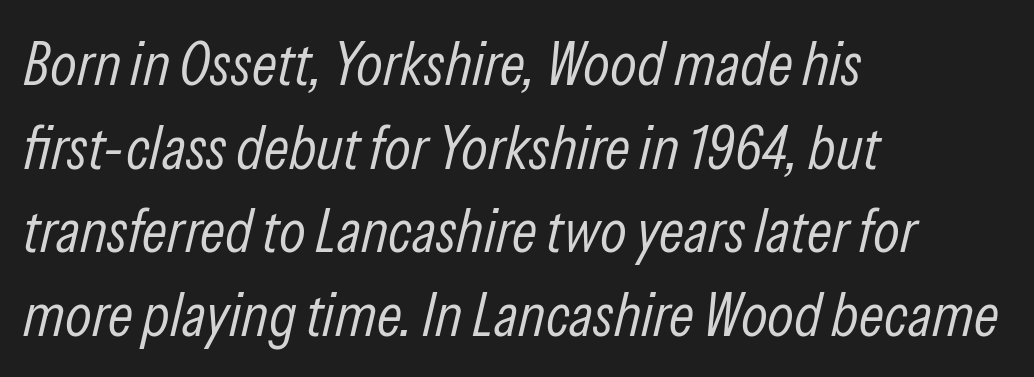
The rendering applies a slant to the glyphs. Glyph-to-glyph distance matches everyday printed text. This sample has the flowing, uneven cadence of proportional lettering. The letters look calm and open, with moderate or lighter stems. Any mark beneath the type? The region is blank. One glance says typical: line gaps are just what's usual.
